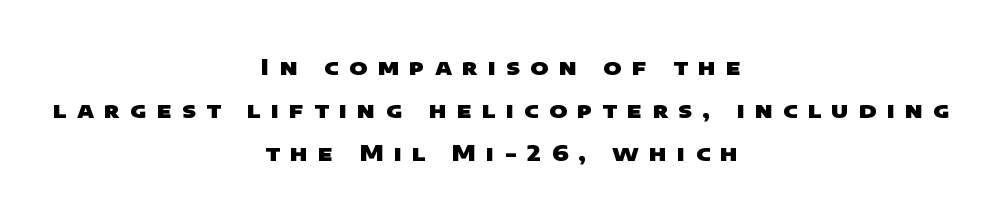
A clean baseline with only descenders dipping below it. The leading is generous, giving the passage an open texture. There is plenty of visible air inserted between adjacent glyphs. These lines are centered, leaving both edges ragged. Stroke thickness is high; the sample reads as a true bold.
